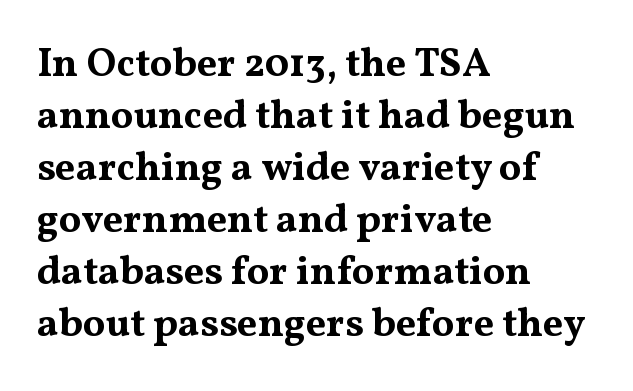
{"serif": "yes", "italic": "no", "bold": "yes", "weight": "bold", "width": "wide", "stroke_contrast": "medium", "x_height": "medium", "monospaced": "no", "underline": "no", "align": "left", "line_spacing": "normal", "line_spacing_ratio": 1.3, "letter_spacing": "normal", "letter_spacing_em": 0.0, "glyph_px": 40}
